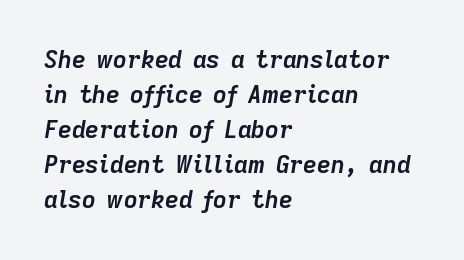
Q: Is the text bold? A: Yes.
Q: Is the text italic (slanted)? A: Yes, it leans right by about 9 degrees.
Q: Is the text underlined? A: No.
Q: How is the paragraph aligned? A: Left-aligned.
Q: Is the spacing between letters normal or unusually wide? A: Normal.
Q: Is the spacing between lines tight, normal or loose? A: Normal.
